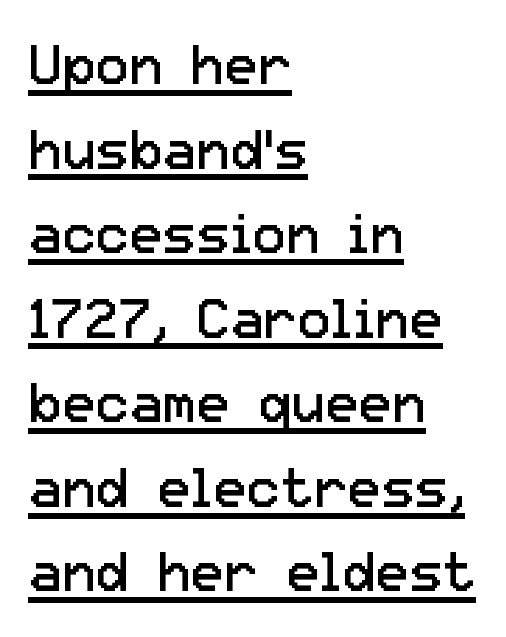
The image shows 56 px regular-weight sans-serif type, upright; set left-aligned, normal line spacing (1.51x), normal letter spacing, underlined; low stroke contrast and a medium x-height.
